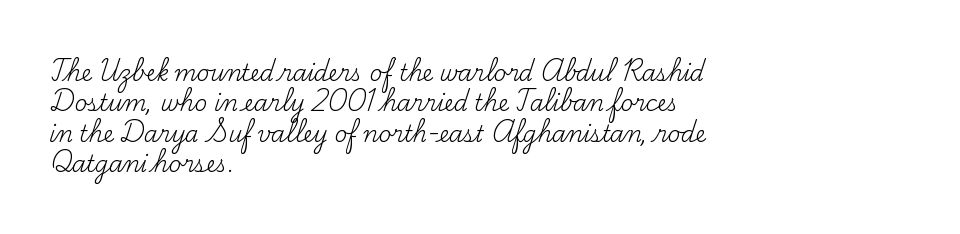
Q: Is the text bold? A: No.
Q: Is the text italic (slanted)? A: Yes.
Q: Is the text underlined? A: No.
Q: How is the paragraph aligned? A: Left-aligned.
Q: Is the spacing between letters normal or unusually wide? A: Normal.
Q: Is the spacing between lines tight, normal or loose? A: Normal.
